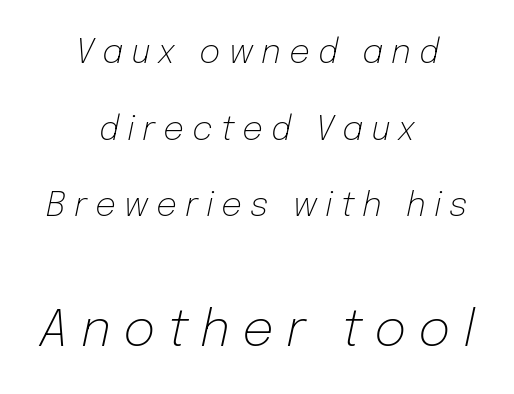
The image shows 50 px light type, italic (leaning right); set centered, loose line spacing (2.32x), unusually wide letter spacing (+0.24 em), not underlined; the second (bottom) block is 1.52x larger; low stroke contrast and a medium x-height.
